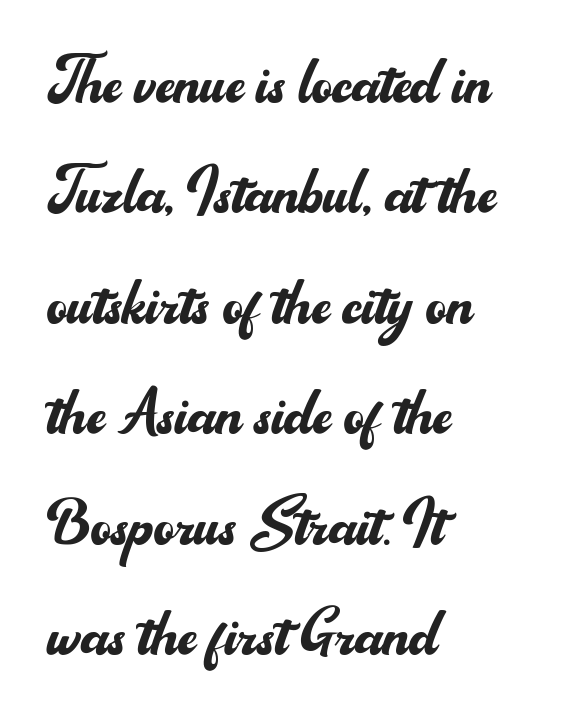
{"serif": "no", "bold": "no", "weight": "regular", "width": "normal", "stroke_contrast": "medium", "x_height": "small", "monospaced": "no", "underline": "no", "align": "left", "line_spacing": "normal", "line_spacing_ratio": 1.38, "letter_spacing": "normal", "letter_spacing_em": 0.0, "glyph_px": 80}
